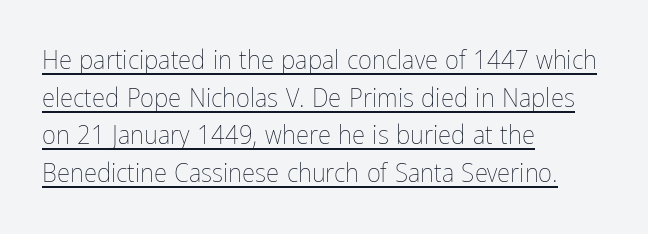
The image shows 27 px text type, upright; set left-aligned, normal line spacing (1.39x), normal letter spacing, underlined.
